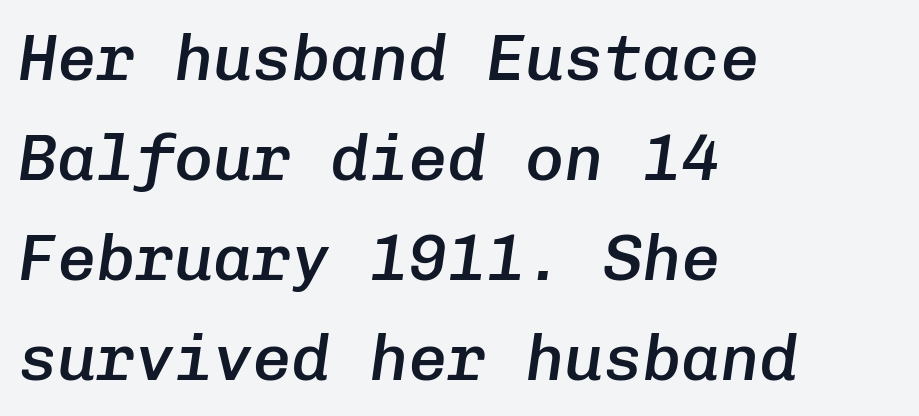
Q: Is the text bold? A: Semi-bold.
Q: Is the text italic (slanted)? A: Yes, it leans right by about 8 degrees.
Q: Is the text underlined? A: No.
Q: How is the paragraph aligned? A: Left-aligned.
Q: Is the spacing between letters normal or unusually wide? A: Normal.
Q: Is the spacing between lines tight, normal or loose? A: Normal.
Q: Width (condensed, normal, or wide)? A: Normal.
Q: Stroke contrast? A: Low.
Q: x-height? A: Medium.
Q: Monospaced? A: Yes.
